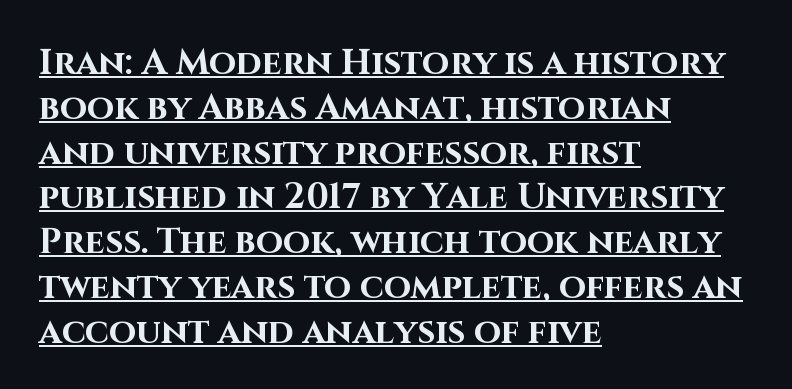
The image shows 35 px bold sans-serif type, upright; set left-aligned, normal line spacing (1.28x), normal letter spacing, underlined; high stroke contrast and a large x-height.
